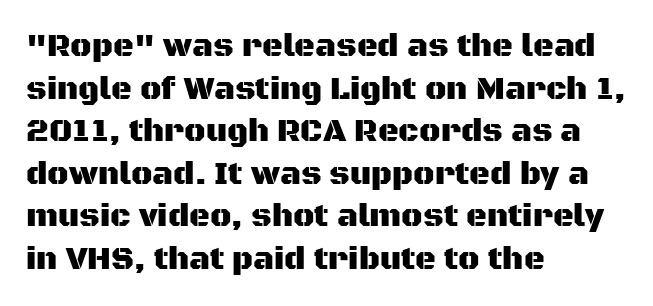
Q: Is the text italic (slanted)? A: No, it is upright.
Q: Is the typeface a serif or a sans-serif typeface? A: Sans-serif.
Q: Is the text underlined? A: No.
Q: How is the paragraph aligned? A: Left-aligned.
Q: Is the spacing between letters normal or unusually wide? A: Normal.
Q: Is the spacing between lines tight, normal or loose? A: Normal.
Q: Width (condensed, normal, or wide)? A: Normal.
Q: Stroke contrast? A: Medium.
Q: x-height? A: Large.
Q: Monospaced? A: No.
